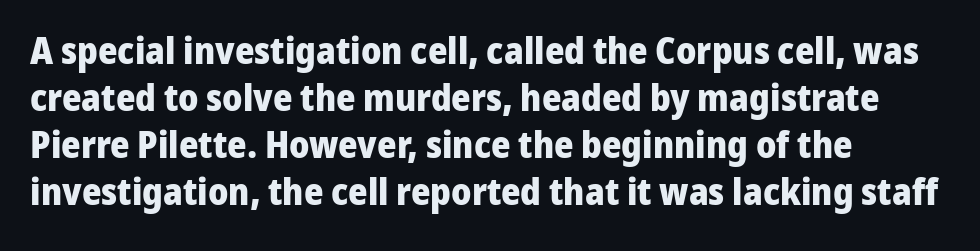
The strip under each line holds only bare page. Characters remain perfectly vertical along every line. Is this a sans? Yes — the strokes have no serifs. The letterforms sit shoulder to shoulder at normal distance. Pretty heavy lettering here — definitely bold.
